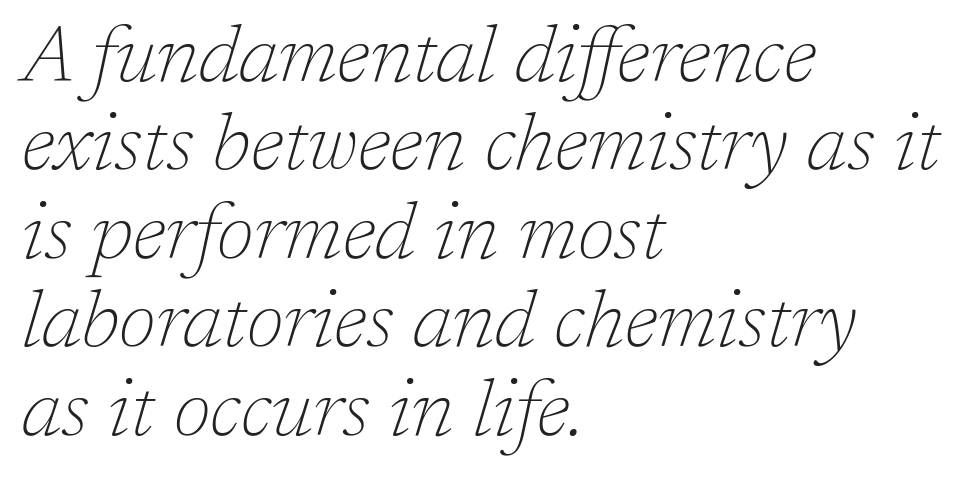
Varying glyph widths throughout — classic text-font behaviour. Nobody touched the tracking dial on this one. Compared with a typical body face, this is equally light or lighter still. Interline gaps are noticeably narrow in this sample. The space beneath each line is pristine and unruled. Little horizontal feet cap the strokes, marking this as serif type.
